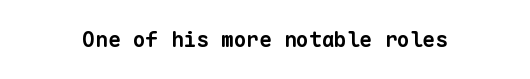
{"bold": "yes", "underline": "no", "letter_spacing": "normal", "letter_spacing_em": 0.0, "glyph_px": 21}
